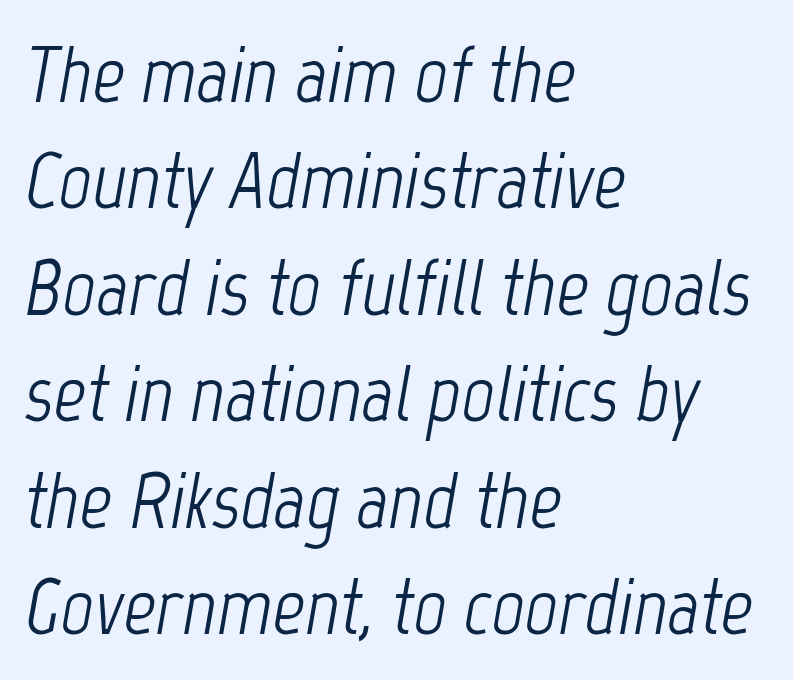
The image shows 80 px light, condensed type, italic (leaning right); set left-aligned, normal line spacing (1.33x), normal letter spacing, not underlined; low stroke contrast and a medium x-height.
